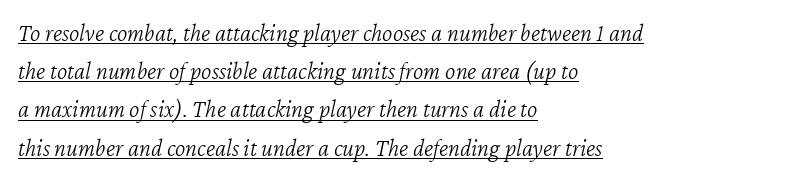
{"italic": "yes", "lean": "right", "slant_degrees": 12, "bold": "no", "underline": "yes", "align": "left", "line_spacing": "normal", "line_spacing_ratio": 1.53, "letter_spacing": "normal", "letter_spacing_em": 0.0, "glyph_px": 25}
